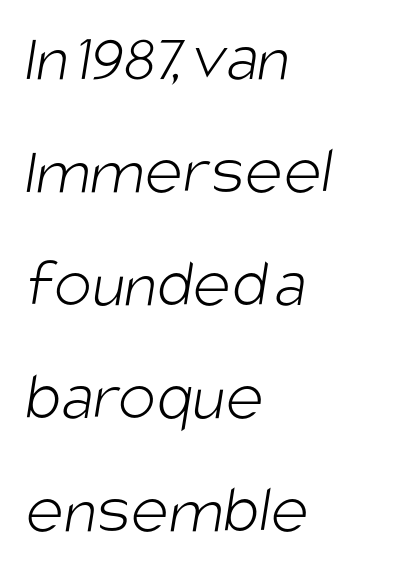
Is the block centered? No — it sits flush against the left margin. Spacing verdict: proportional, widths tailored to each character. Normally led — the rows are evenly, conventionally spaced. Compared with typical body copy, the letter spacing here is the same. Unbolded letterforms with no extra heft.
